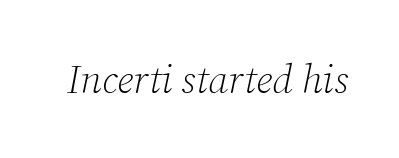
Q: Is the text bold? A: No.
Q: Is the text italic (slanted)? A: Yes, it leans right by about 12 degrees.
Q: Is the typeface a serif or a sans-serif typeface? A: Serif.
Q: Is the text underlined? A: No.
Q: Is the spacing between letters normal or unusually wide? A: Normal.
Q: Width (condensed, normal, or wide)? A: Normal.
Q: Stroke contrast? A: Low.
Q: x-height? A: Medium.
Q: Monospaced? A: No.
